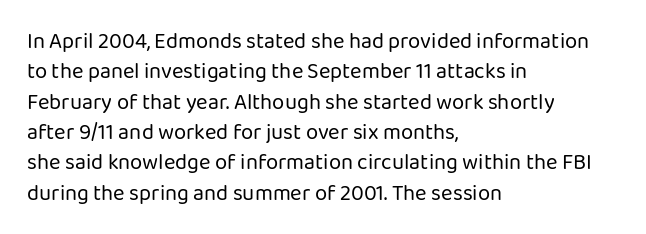
Q: Is the text bold? A: No.
Q: Is the text italic (slanted)? A: No, it is upright.
Q: Is the text underlined? A: No.
Q: How is the paragraph aligned? A: Left-aligned.
Q: Is the spacing between letters normal or unusually wide? A: Normal.
Q: Is the spacing between lines tight, normal or loose? A: Normal.
